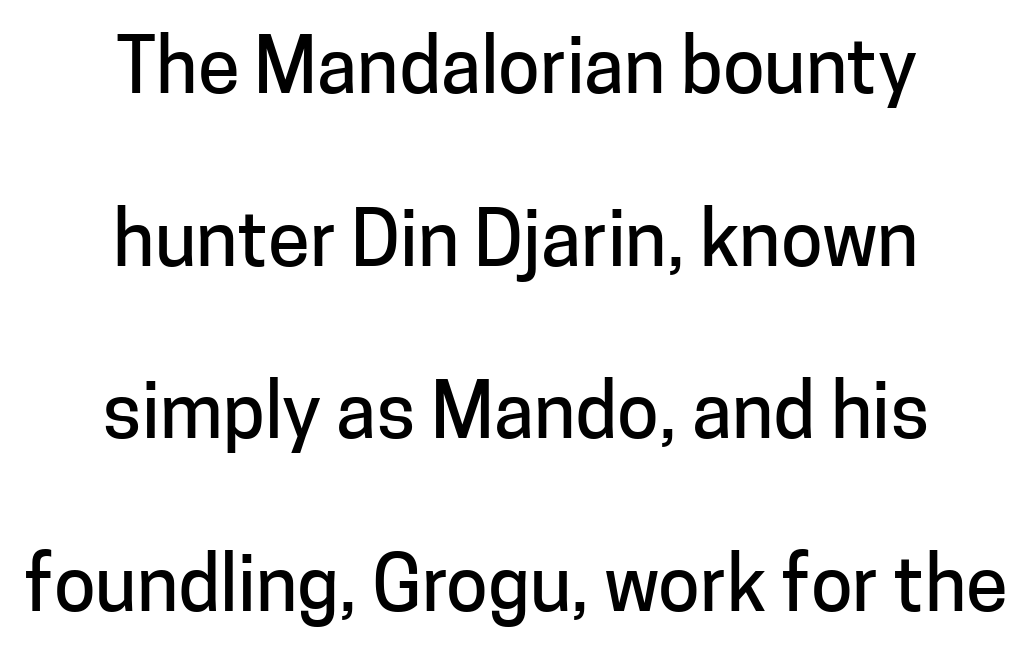
The lines are spread far apart with generous leading. Visually the block forms a symmetrical silhouette, jagged on both flanks. Designer's note — italics off, roman on. No word sits above an underline.
